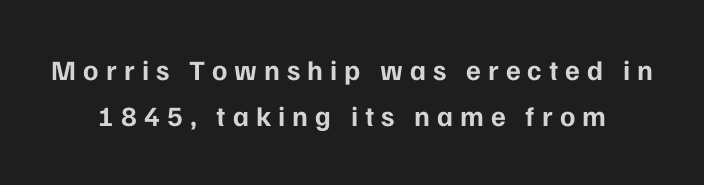
The image shows 28 px bold sans-serif type, upright; set normal line spacing (1.65x), unusually wide letter spacing (+0.25 em), not underlined; low stroke contrast and a medium x-height.
